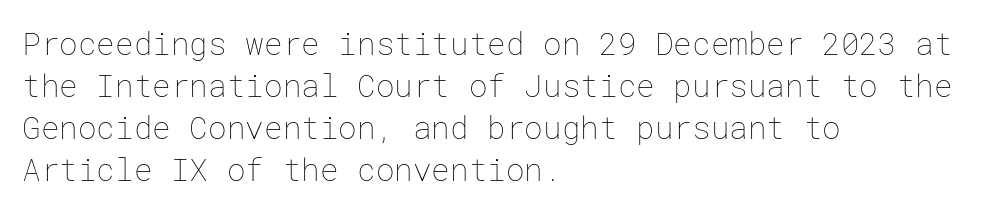
{"italic": "no", "bold": "no", "weight": "thin", "width": "normal", "stroke_contrast": "low", "x_height": "medium", "underline": "no", "align": "left", "line_spacing": "normal", "line_spacing_ratio": 1.35, "letter_spacing": "normal", "letter_spacing_em": 0.0, "glyph_px": 31}
